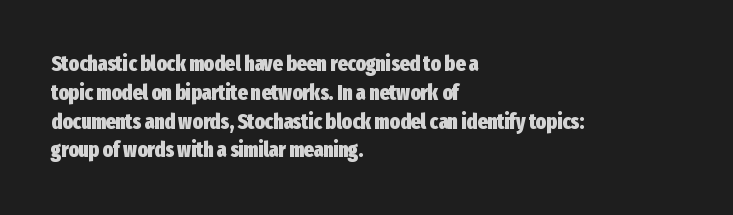
Q: Is the text bold? A: Yes.
Q: Is the text italic (slanted)? A: No, it is upright.
Q: Is the text underlined? A: No.
Q: How is the paragraph aligned? A: Left-aligned.
Q: Is the spacing between letters normal or unusually wide? A: Normal.
Q: Is the spacing between lines tight, normal or loose? A: Normal.
